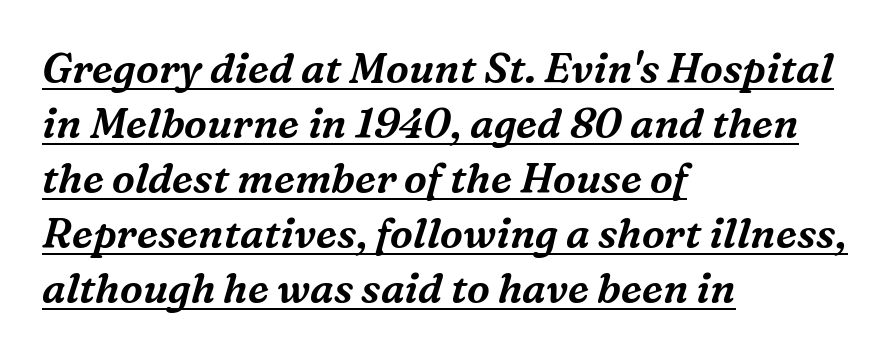
The axis of the letterforms is tilted away from vertical. The setting favours the left margin, as ordinary paragraphs usually do. What's the leading like? Ordinary, nothing unusual. You could call the tracking neutral — neither tight nor loose. These lines are rendered in a variable-pitch font.
